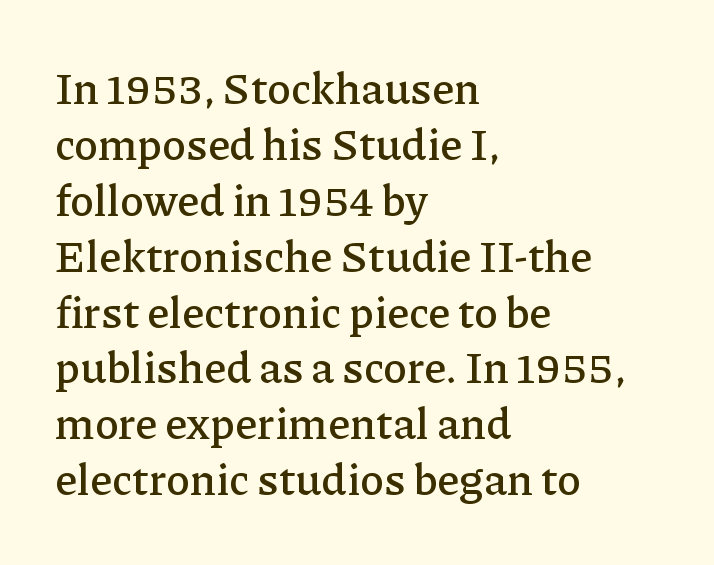
Q: Is the text italic (slanted)? A: No, it is upright.
Q: Is the typeface a serif or a sans-serif typeface? A: Serif.
Q: Is the text underlined? A: No.
Q: How is the paragraph aligned? A: Left-aligned.
Q: Is the spacing between letters normal or unusually wide? A: Normal.
Q: Is the spacing between lines tight, normal or loose? A: Normal.
Q: Width (condensed, normal, or wide)? A: Normal.
Q: Stroke contrast? A: Low.
Q: x-height? A: Medium.
Q: Monospaced? A: No.
